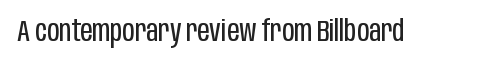
The image shows 30 px regular-weight, condensed sans-serif type, upright; set normal letter spacing, not underlined; low stroke contrast and a large x-height.
